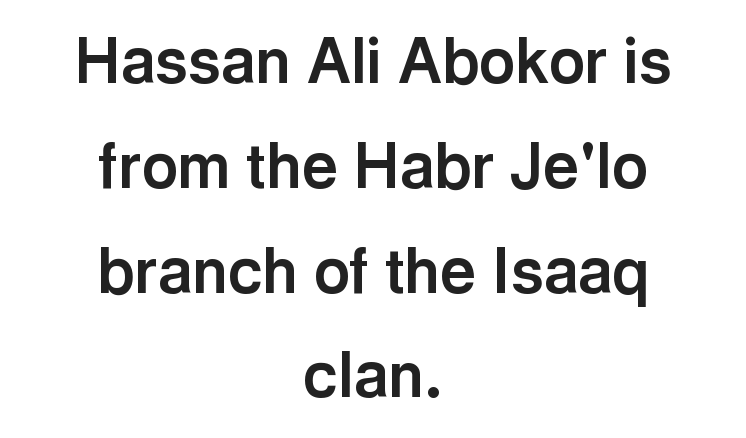
The image shows 62 px bold sans-serif type, upright; set centered, normal line spacing (1.69x), normal letter spacing, not underlined; a medium x-height.
